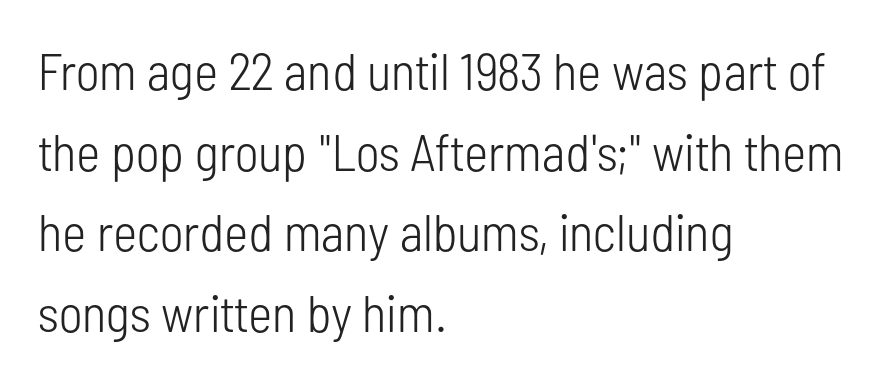
Q: Is the text bold? A: No.
Q: Is the text italic (slanted)? A: No, it is upright.
Q: Is the typeface a serif or a sans-serif typeface? A: Sans-serif.
Q: Is the text underlined? A: No.
Q: How is the paragraph aligned? A: Left-aligned.
Q: Is the spacing between letters normal or unusually wide? A: Normal.
Q: Is the spacing between lines tight, normal or loose? A: Normal.
Q: Width (condensed, normal, or wide)? A: Condensed.
Q: Stroke contrast? A: Low.
Q: x-height? A: Medium.
Q: Monospaced? A: No.
